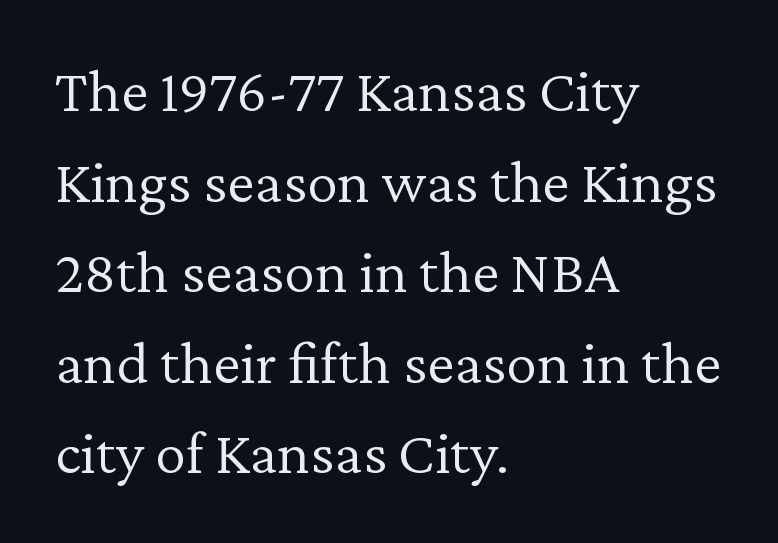
{"serif": "yes", "italic": "no", "bold": "no", "weight": "light", "width": "normal", "stroke_contrast": "low", "x_height": "medium", "monospaced": "no", "underline": "no", "align": "left", "line_spacing": "normal", "line_spacing_ratio": 1.46, "letter_spacing": "normal", "letter_spacing_em": 0.0, "glyph_px": 62}
